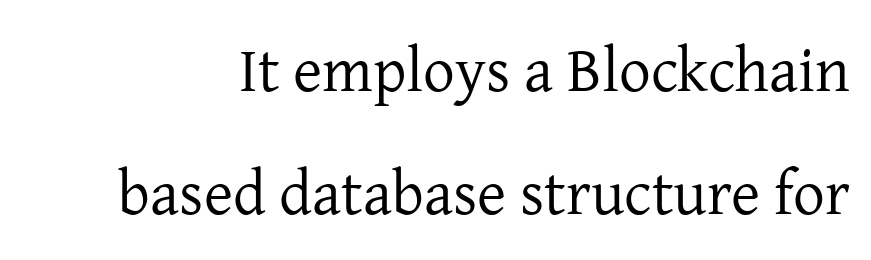
Vertical spacing — loose. This sample uses plain, unmodified letter spacing. I'd call this a serif setting — the letters wear small feet. Does the lettering tilt? It doesn't — this is upright.
